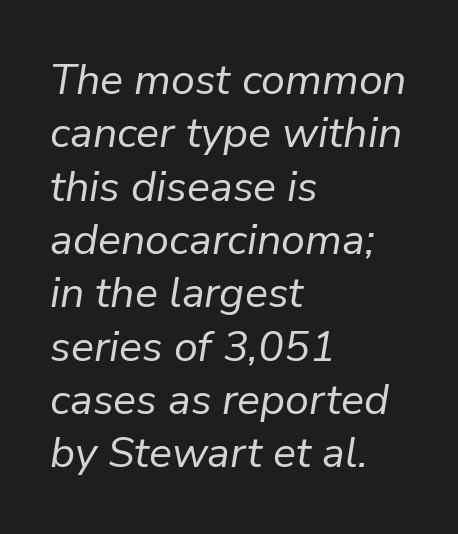
Short and long lines alike share a common starting point at left. Each stroke keeps to a modest, everyday thickness or less. Does extra space separate the letters? No, they use regular spacing. Character widths vary here, with narrow letters taking less room than wide ones.
